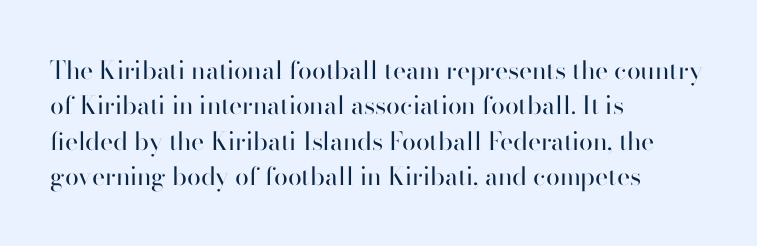
Plain, unruled lines of type. Is the type heavy? It reads as light-to-regular instead. Interline gaps are of average width in this sample. In terms of posture, this sample is upright. These lines are set flush left with a ragged right edge. Nothing unusual about the tracking: characters are spaced as the font intends.
